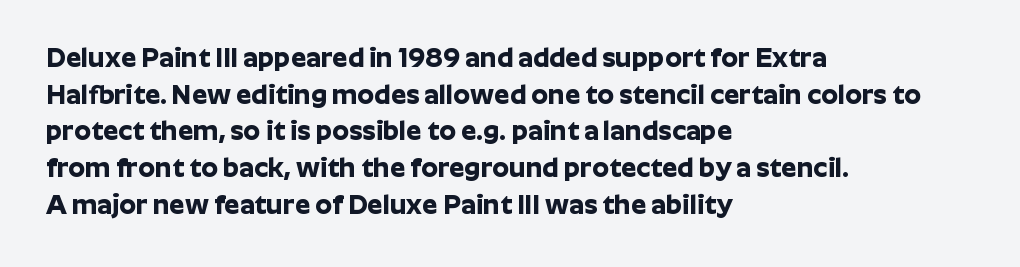
Q: Is the text bold? A: Yes.
Q: Is the text italic (slanted)? A: No, it is upright.
Q: Is the text underlined? A: No.
Q: How is the paragraph aligned? A: Left-aligned.
Q: Is the spacing between letters normal or unusually wide? A: Normal.
Q: Is the spacing between lines tight, normal or loose? A: Normal.
